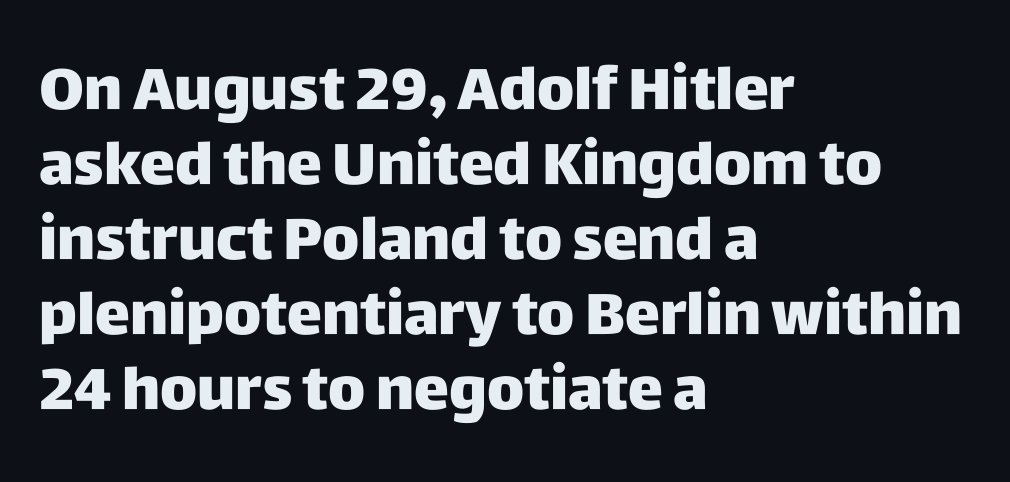
The face used here is proportionally spaced, like ordinary book or web type. Heavy, bold letterforms. Interline gaps are of average width in this sample. This sample uses plain, unmodified letter spacing. A typesetter would mark this as roman, not italic.
